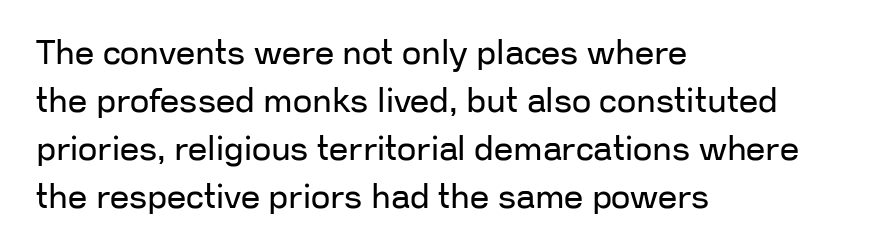
The image shows 34 px regular-weight sans-serif type, upright; set left-aligned, normal line spacing (1.41x), normal letter spacing, not underlined; low stroke contrast and a medium x-height.
